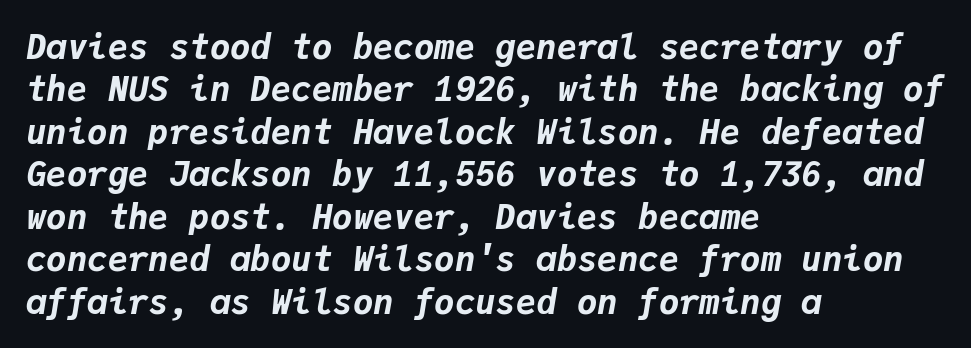
The image shows 34 px bold type, italic (leaning right), monospaced; set left-aligned, normal line spacing (1.25x), normal letter spacing, not underlined; low stroke contrast and a medium x-height.
